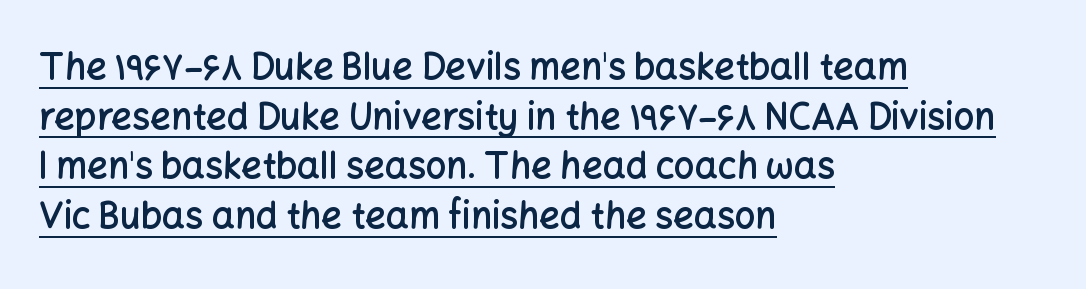
Q: Is the text bold? A: Semi-bold.
Q: Is the text italic (slanted)? A: No, it is upright.
Q: Is the typeface a serif or a sans-serif typeface? A: Sans-serif.
Q: Is the text underlined? A: Yes.
Q: How is the paragraph aligned? A: Left-aligned.
Q: Is the spacing between letters normal or unusually wide? A: Normal.
Q: Is the spacing between lines tight, normal or loose? A: Normal.
Q: Width (condensed, normal, or wide)? A: Normal.
Q: Stroke contrast? A: Low.
Q: x-height? A: Medium.
Q: Monospaced? A: No.
